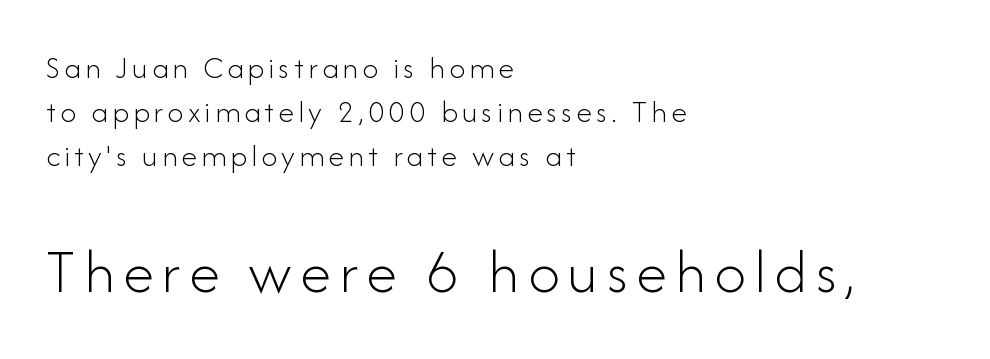
Q: Is the text bold? A: No.
Q: Is the text italic (slanted)? A: No, it is upright.
Q: Is the typeface a serif or a sans-serif typeface? A: Sans-serif.
Q: Is the text underlined? A: No.
Q: How is the paragraph aligned? A: Left-aligned.
Q: Is the spacing between lines tight, normal or loose? A: Normal.
Q: Which block of text is set in a larger size, the first (top) or the second (bottom)? A: The second (bottom) one.
Q: Width (condensed, normal, or wide)? A: Normal.
Q: Stroke contrast? A: Low.
Q: x-height? A: Small.
Q: Monospaced? A: No.
